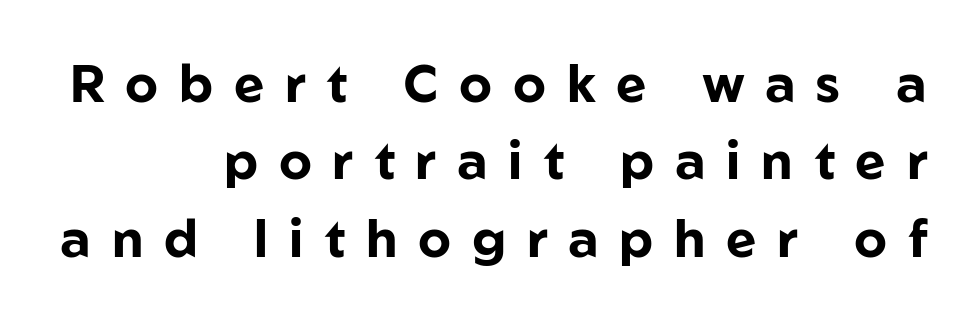
This rendering uses right alignment, leaving the left contour irregular. Ascenders rise straight up at ninety degrees. The foot of each line stays bare and open. Summary of vertical rhythm: regular, with standard interline spacing.
